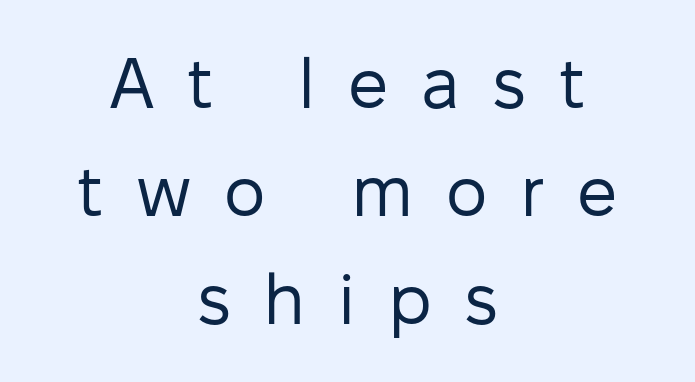
Q: Is the text bold? A: No.
Q: Is the text italic (slanted)? A: No, it is upright.
Q: Is the typeface a serif or a sans-serif typeface? A: Sans-serif.
Q: Is the text underlined? A: No.
Q: How is the paragraph aligned? A: Centered.
Q: Is the spacing between letters normal or unusually wide? A: Unusually wide.
Q: Is the spacing between lines tight, normal or loose? A: Normal.
Q: Width (condensed, normal, or wide)? A: Normal.
Q: Stroke contrast? A: Low.
Q: x-height? A: Medium.
Q: Monospaced? A: No.
